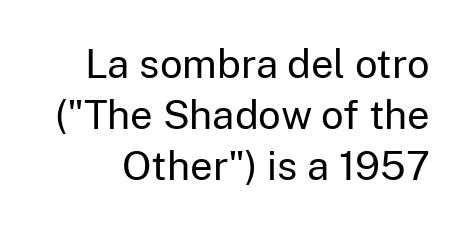
The image shows 40 px regular-weight sans-serif type, upright; set normal line spacing (1.27x), normal letter spacing, not underlined; low stroke contrast and a medium x-height.
